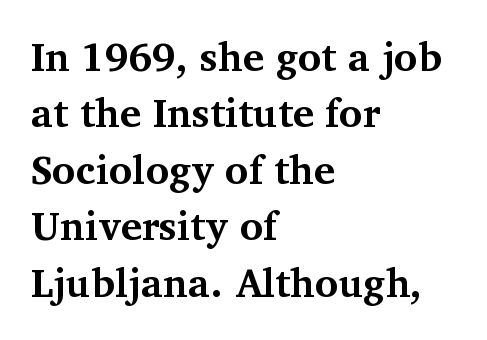
Q: Is the text bold? A: Yes.
Q: Is the text italic (slanted)? A: No, it is upright.
Q: Is the typeface a serif or a sans-serif typeface? A: Serif.
Q: Is the text underlined? A: No.
Q: How is the paragraph aligned? A: Left-aligned.
Q: Is the spacing between letters normal or unusually wide? A: Normal.
Q: Is the spacing between lines tight, normal or loose? A: Normal.
Q: Width (condensed, normal, or wide)? A: Normal.
Q: Stroke contrast? A: Medium.
Q: x-height? A: Medium.
Q: Monospaced? A: No.
